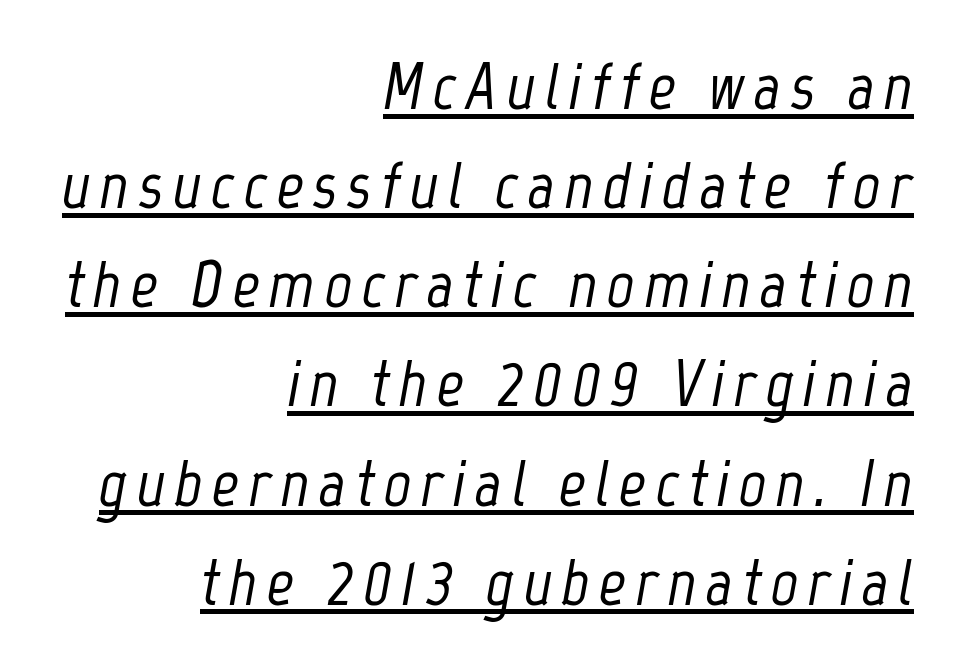
{"italic": "yes", "lean": "right", "slant_degrees": 12, "width": "condensed", "stroke_contrast": "low", "x_height": "medium", "monospaced": "no", "underline": "yes", "align": "right", "line_spacing": "normal", "line_spacing_ratio": 1.48, "glyph_px": 67}
